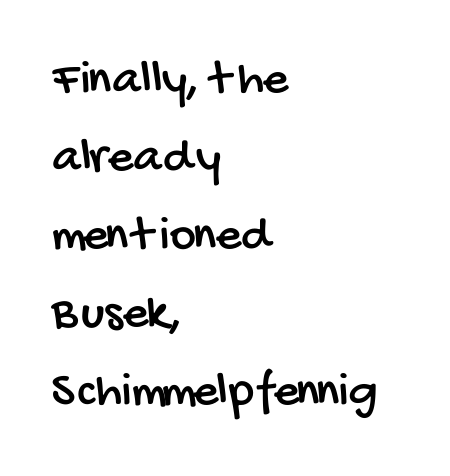
The image shows 50 px condensed sans-serif type; set left-aligned, normal line spacing (1.56x), normal letter spacing, not underlined; low stroke contrast and a large x-height.
